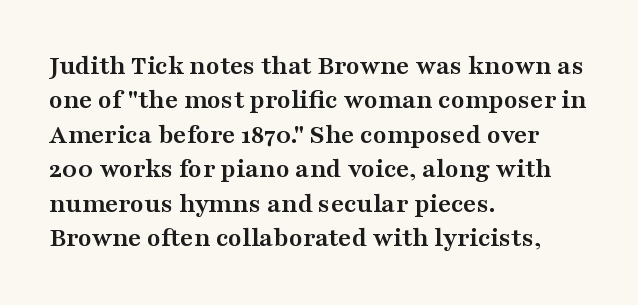
Q: Is the text bold? A: Yes.
Q: Is the text italic (slanted)? A: No, it is upright.
Q: Is the typeface a serif or a sans-serif typeface? A: Serif.
Q: Is the text underlined? A: No.
Q: How is the paragraph aligned? A: Left-aligned.
Q: Is the spacing between letters normal or unusually wide? A: Normal.
Q: Width (condensed, normal, or wide)? A: Wide.
Q: Stroke contrast? A: Medium.
Q: x-height? A: Medium.
Q: Monospaced? A: No.
